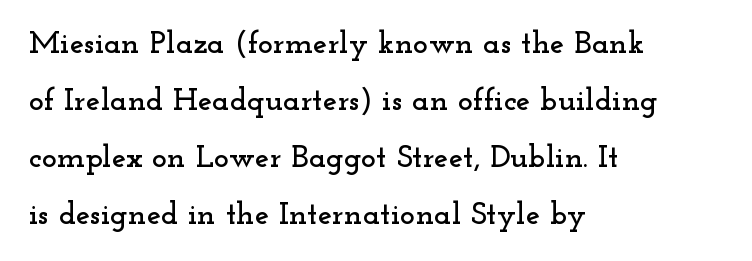
{"serif": "yes", "italic": "no", "width": "wide", "stroke_contrast": "low", "x_height": "small", "monospaced": "no", "underline": "no", "align": "left", "line_spacing_ratio": 1.78, "letter_spacing": "normal", "letter_spacing_em": 0.0, "glyph_px": 32}
